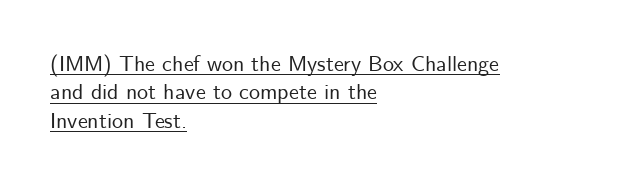
This sample uses plain, unmodified letter spacing. Posture: vertical. Visually the block forms a straight wall on the left and a jagged coastline on the right. The passage shown is underscored from start to finish. A typesetter would call this leading conventional body-copy spacing.
